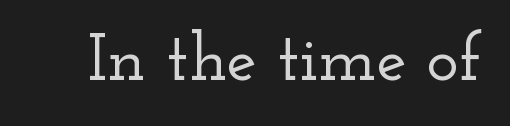
The image shows 68 px wide serif type, upright; set normal letter spacing, not underlined; low stroke contrast and a small x-height.
